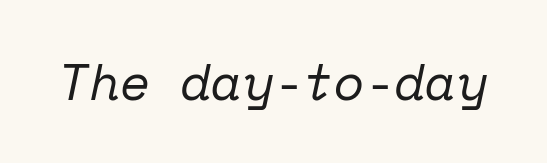
Q: Is the text bold? A: No.
Q: Is the text italic (slanted)? A: Yes, it leans right by about 12 degrees.
Q: Is the typeface a serif or a sans-serif typeface? A: Serif.
Q: Is the text underlined? A: No.
Q: Is the spacing between letters normal or unusually wide? A: Normal.
Q: Width (condensed, normal, or wide)? A: Normal.
Q: Stroke contrast? A: Low.
Q: x-height? A: Medium.
Q: Monospaced? A: Yes.
